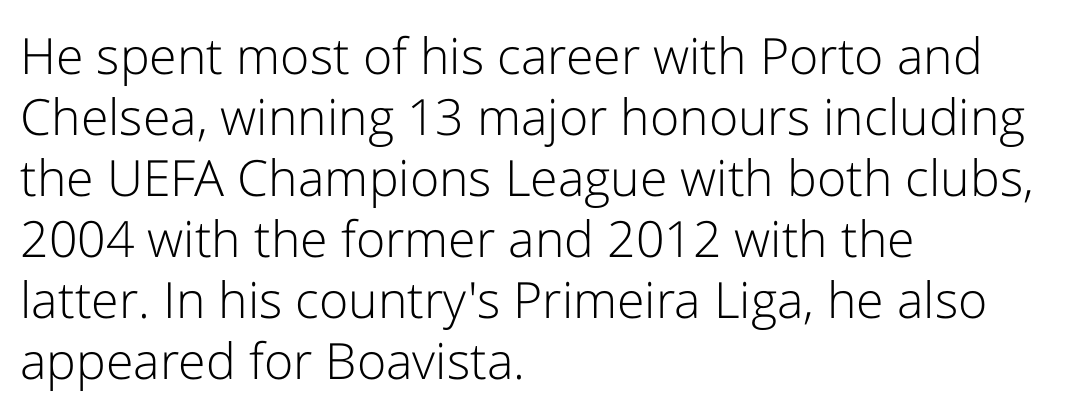
Every row of glyphs begins at an identical x-position on the left. Note the varied advance widths — an 'i' is clearly narrower than an 'm'. It's the straight-up-and-down kind of type. The area under the type is left untouched. These lines are composed in type without serifs.
